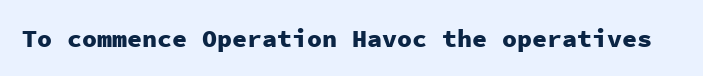
{"italic": "no", "bold": "yes", "underline": "no", "letter_spacing": "normal", "letter_spacing_em": 0.0, "glyph_px": 25}
